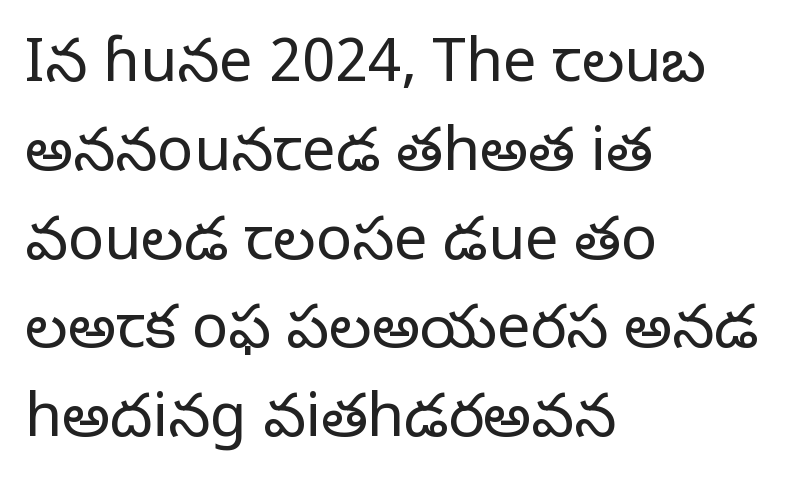
The paragraph shown leans on its left margin. In terms of letterspacing, this is plain default setting. The rendering uses a moderate line-height, typical for paragraphs. Just letters on the line, the space beneath them empty.
